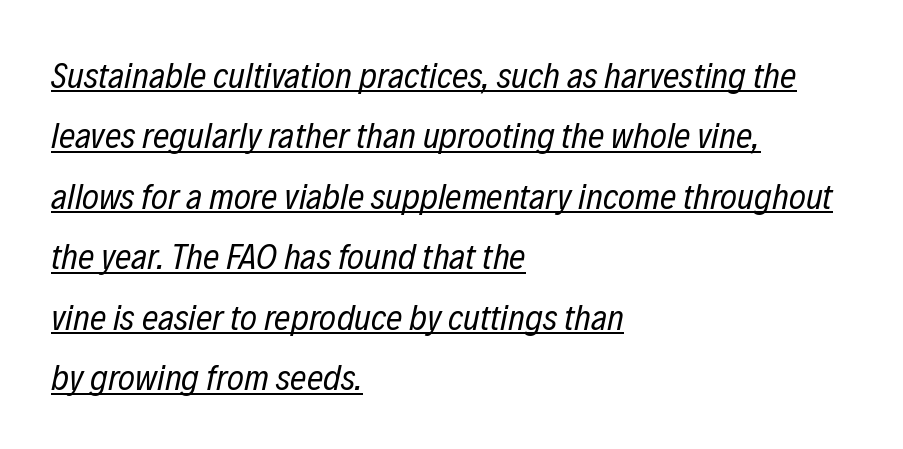
{"italic": "yes", "lean": "right", "slant_degrees": 12, "bold": "no", "weight": "regular", "width": "condensed", "stroke_contrast": "low", "x_height": "medium", "monospaced": "no", "underline": "yes", "align": "left", "line_spacing": "normal", "line_spacing_ratio": 1.68, "letter_spacing": "normal", "letter_spacing_em": 0.0, "glyph_px": 36}
